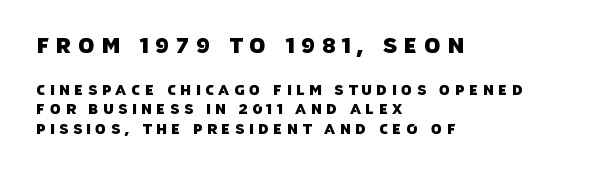
Q: Is the text underlined? A: No.
Q: How is the paragraph aligned? A: Left-aligned.
Q: Is the spacing between letters normal or unusually wide? A: Unusually wide.
Q: Is the spacing between lines tight, normal or loose? A: Normal.
Q: Which block of text is set in a larger size, the first (top) or the second (bottom)? A: The first (top) one.
